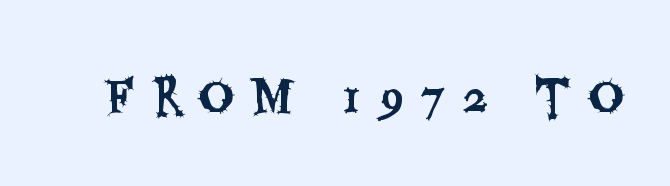
Q: Is the text italic (slanted)? A: No, it is upright.
Q: Is the typeface a serif or a sans-serif typeface? A: Sans-serif.
Q: Is the text underlined? A: No.
Q: Is the spacing between letters normal or unusually wide? A: Unusually wide.
Q: Width (condensed, normal, or wide)? A: Condensed.
Q: Stroke contrast? A: Medium.
Q: x-height? A: Large.
Q: Monospaced? A: No.
